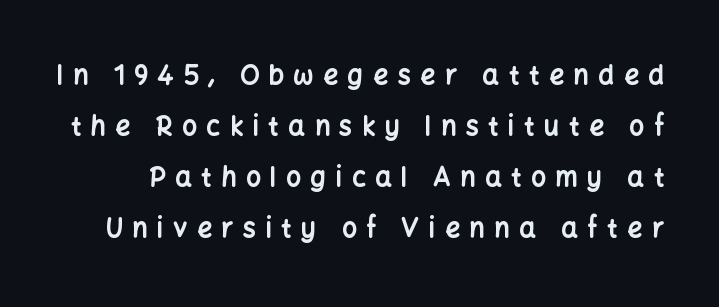
{"italic": "no", "bold": "yes", "underline": "no", "line_spacing": "loose", "line_spacing_ratio": 1.96, "letter_spacing": "wide", "letter_spacing_em": 0.37, "glyph_px": 26}
